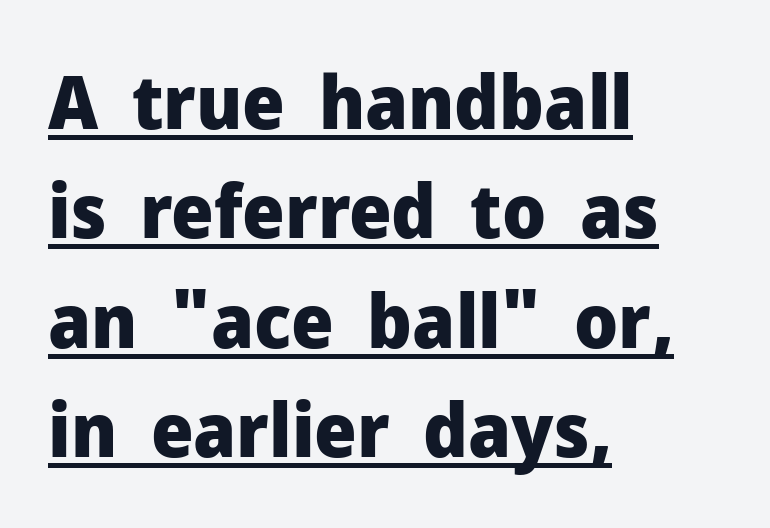
Underlined type. Students, this is bold: see how much ink each stroke carries. Observe the ordinary spacing: letters are neighbours, not strangers. Does the leading feel generous? No, just average.
